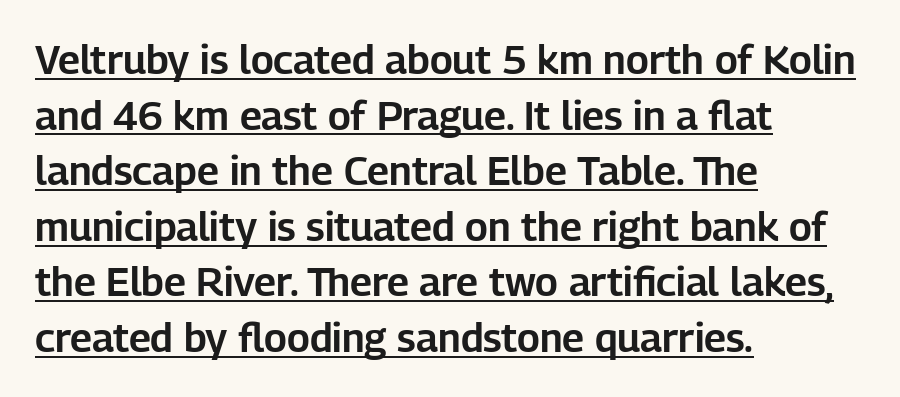
{"serif": "no", "italic": "no", "width": "normal", "stroke_contrast": "low", "x_height": "medium", "monospaced": "no", "underline": "yes", "align": "left", "line_spacing": "normal", "line_spacing_ratio": 1.39, "letter_spacing": "normal", "letter_spacing_em": 0.0, "glyph_px": 40}
